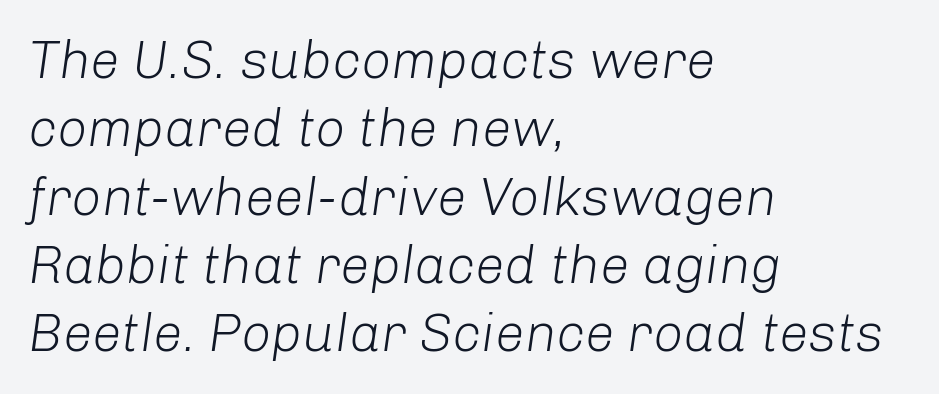
{"italic": "yes", "lean": "right", "slant_degrees": 8, "bold": "no", "weight": "light", "width": "normal", "stroke_contrast": "low", "x_height": "medium", "monospaced": "no", "underline": "no", "align": "left", "line_spacing": "normal", "line_spacing_ratio": 1.29, "letter_spacing": "normal", "letter_spacing_em": 0.0, "glyph_px": 53}
